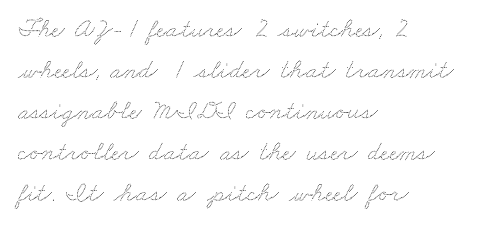
Q: Is the text underlined? A: No.
Q: How is the paragraph aligned? A: Left-aligned.
Q: Is the spacing between letters normal or unusually wide? A: Normal.
Q: Is the spacing between lines tight, normal or loose? A: Normal.
